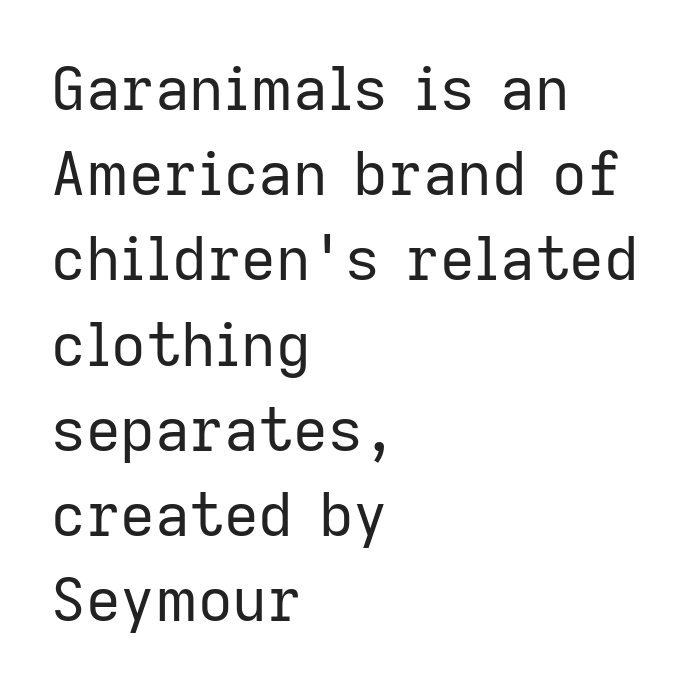
The image shows 60 px regular-weight sans-serif type, upright; set left-aligned, normal line spacing (1.42x), normal letter spacing, not underlined; low stroke contrast and a medium x-height.
